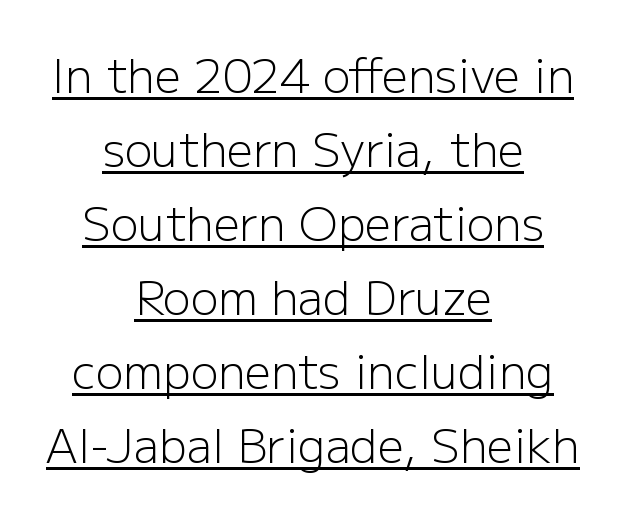
{"serif": "no", "italic": "no", "bold": "no", "weight": "light", "width": "normal", "stroke_contrast": "low", "x_height": "medium", "monospaced": "no", "underline": "yes", "align": "center", "line_spacing": "normal", "line_spacing_ratio": 1.61, "letter_spacing": "normal", "letter_spacing_em": 0.0, "glyph_px": 46}
